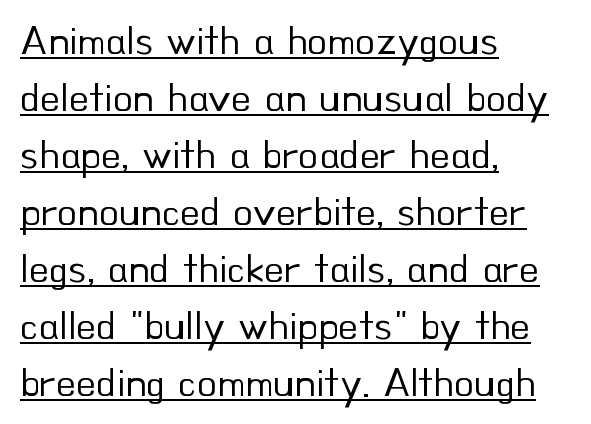
The image shows 41 px regular-weight sans-serif type, upright; set left-aligned, normal line spacing (1.39x), normal letter spacing, underlined; low stroke contrast and a small x-height.
